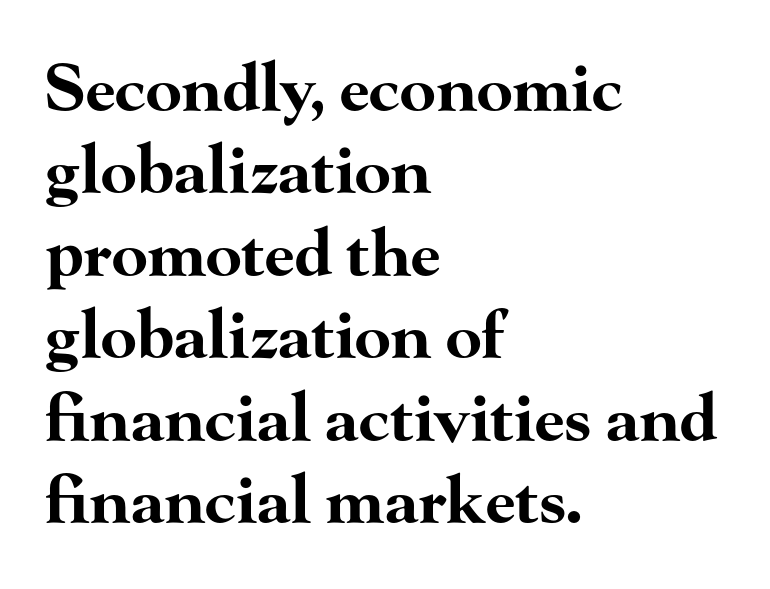
The image shows 66 px bold, wide serif type, upright; set left-aligned, normal line spacing (1.25x), normal letter spacing, not underlined; high stroke contrast and a small x-height.
